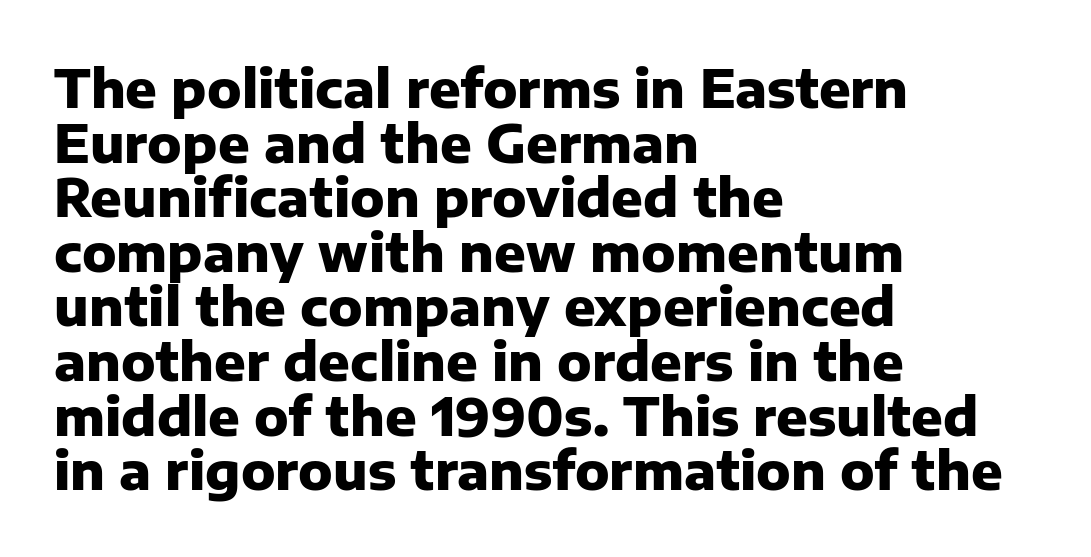
Q: Is the text bold? A: Yes.
Q: Is the text italic (slanted)? A: No, it is upright.
Q: Is the typeface a serif or a sans-serif typeface? A: Sans-serif.
Q: Is the text underlined? A: No.
Q: How is the paragraph aligned? A: Left-aligned.
Q: Is the spacing between letters normal or unusually wide? A: Normal.
Q: Is the spacing between lines tight, normal or loose? A: Tight.
Q: Width (condensed, normal, or wide)? A: Normal.
Q: Stroke contrast? A: Low.
Q: x-height? A: Medium.
Q: Monospaced? A: No.
